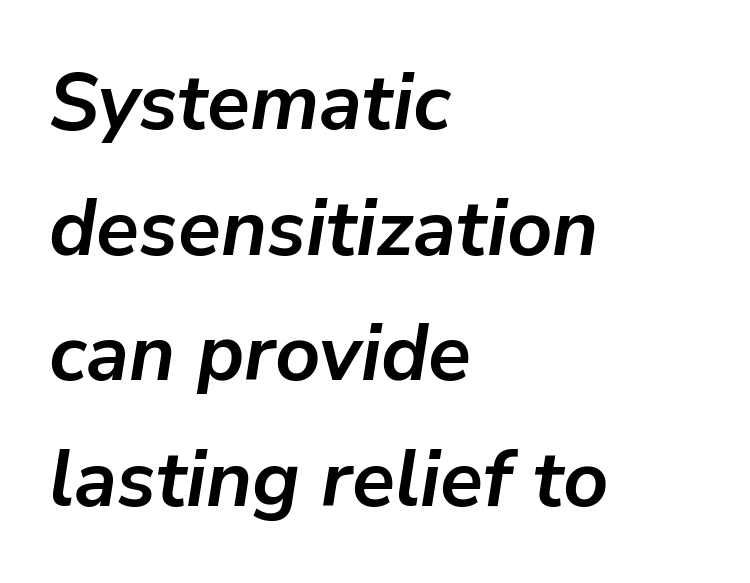
{"italic": "yes", "lean": "right", "slant_degrees": 9, "bold": "yes", "weight": "semibold", "width": "normal", "stroke_contrast": "low", "x_height": "medium", "monospaced": "no", "underline": "no", "align": "left", "line_spacing": "normal", "line_spacing_ratio": 1.59, "letter_spacing": "normal", "letter_spacing_em": 0.0, "glyph_px": 79}
